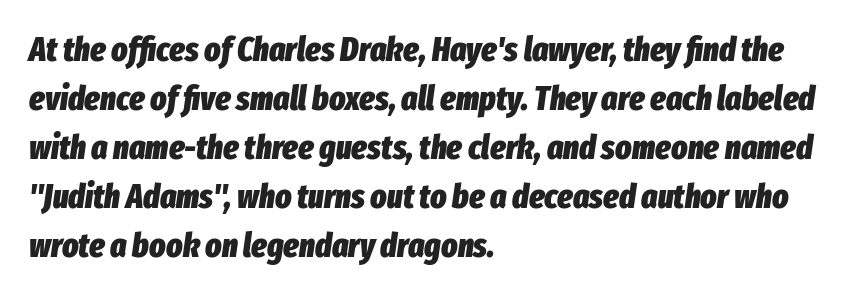
Q: Is the text bold? A: Yes.
Q: Is the text italic (slanted)? A: Yes, it leans right by about 8 degrees.
Q: Is the text underlined? A: No.
Q: How is the paragraph aligned? A: Left-aligned.
Q: Is the spacing between letters normal or unusually wide? A: Normal.
Q: Is the spacing between lines tight, normal or loose? A: Normal.
Q: Width (condensed, normal, or wide)? A: Condensed.
Q: Stroke contrast? A: Low.
Q: x-height? A: Medium.
Q: Monospaced? A: No.
